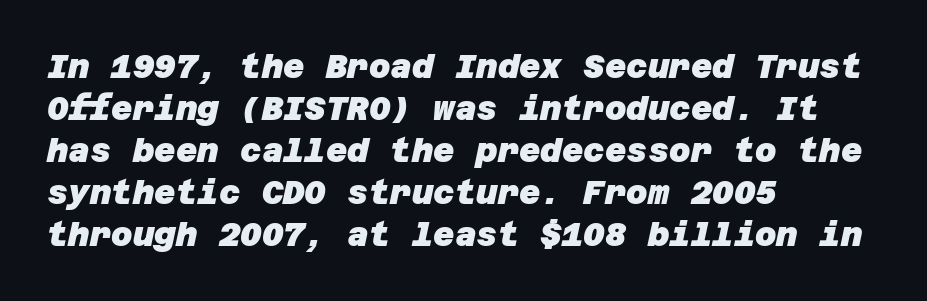
Honestly, the letter spacing is just normal — you wouldn't notice it. What weight is shown? A full bold with thick strokes. Note: no serifs on the glyphs. The vertical gap from one line to the next is medium. Layout note: lines flush left. The space beneath each line is pristine and unruled.
